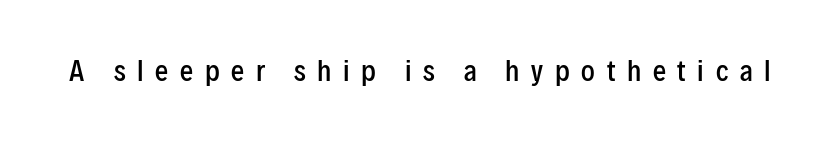
Q: Is the text bold? A: Semi-bold.
Q: Is the text italic (slanted)? A: No, it is upright.
Q: Is the text underlined? A: No.
Q: Is the spacing between letters normal or unusually wide? A: Unusually wide.
